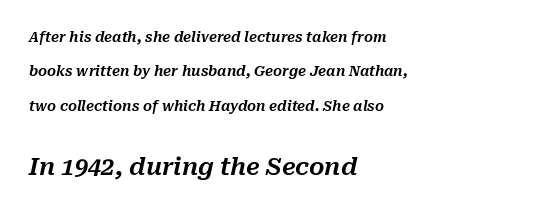
The image shows 24 px text type, italic (leaning right); set left-aligned, loose line spacing (2.46x), normal letter spacing, not underlined; the second (bottom) block is 1.71x larger.
